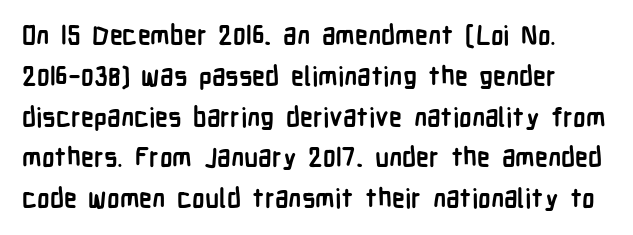
{"italic": "no", "bold": "yes", "underline": "no", "line_spacing": "normal", "line_spacing_ratio": 1.57, "letter_spacing": "normal", "letter_spacing_em": 0.0, "glyph_px": 26}
